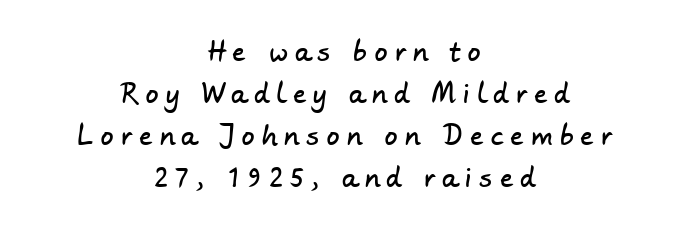
The image shows 26 px text type; set centered, normal line spacing (1.61x), unusually wide letter spacing (+0.28 em), not underlined.
